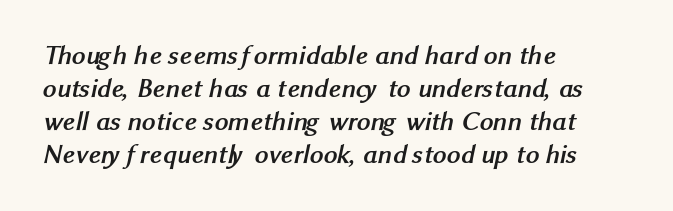
The typesetter chose a ragged-right arrangement here. Quick note: underline off. Here the glyphs are tracked normally, forming tight word shapes. On the weight axis this lands at bold, roughly 700.
